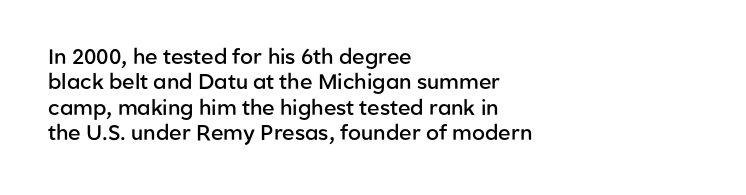
Q: Is the text bold? A: Semi-bold.
Q: Is the text italic (slanted)? A: No, it is upright.
Q: Is the text underlined? A: No.
Q: How is the paragraph aligned? A: Left-aligned.
Q: Is the spacing between letters normal or unusually wide? A: Normal.
